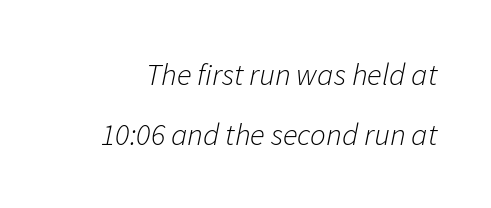
The image shows 31 px light type, italic (leaning right); set loose line spacing (1.92x), normal letter spacing, not underlined; low stroke contrast and a medium x-height.
